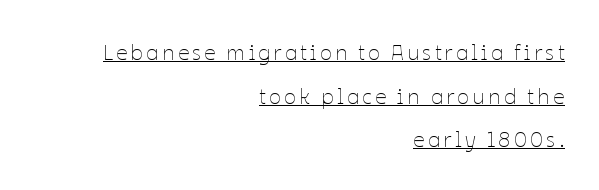
Unbolded letterforms with no extra heft. The letters stand upright; this is a roman face. The typesetter has applied underlining to the passage shown. Notice how the passage keeps a crisp vertical edge on the right only. Students, observe: this is what heavily led, spacious text looks like.
